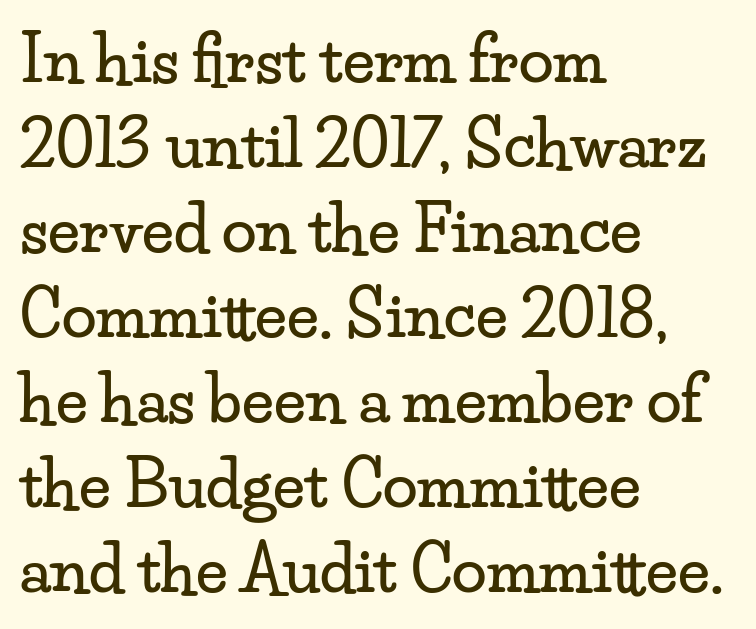
Note: serifs present on the glyphs. The words here are not underlined. Here the designer chose a conventional face with non-uniform glyph widths. Regarding leading, the lines here are spaced in the standard way. Tracking here is standard; glyphs follow each other at the usual distance. Short and long lines alike share a common starting point at left.
